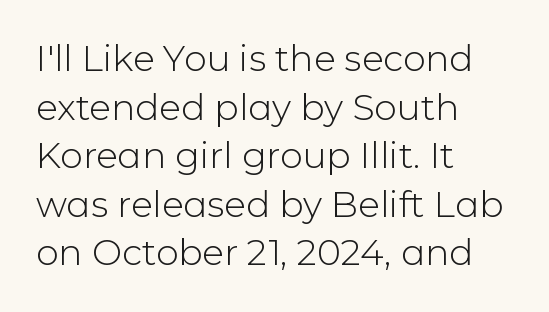
Each new line begins a customary step beneath the previous one. Character widths vary here, with narrow letters taking less room than wide ones. Glyph-to-glyph distance matches everyday printed text. The rendering anchors every line to the left-hand side.
